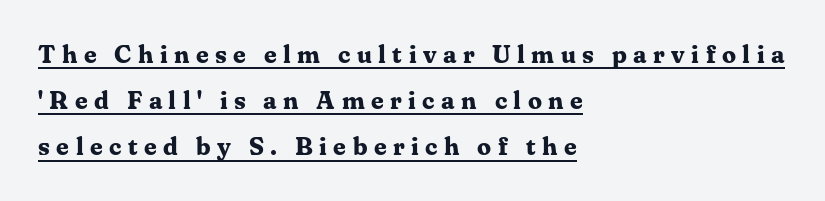
The image shows 25 px bold type, upright; set left-aligned, line spacing 1.85x, unusually wide letter spacing (+0.26 em), underlined.
